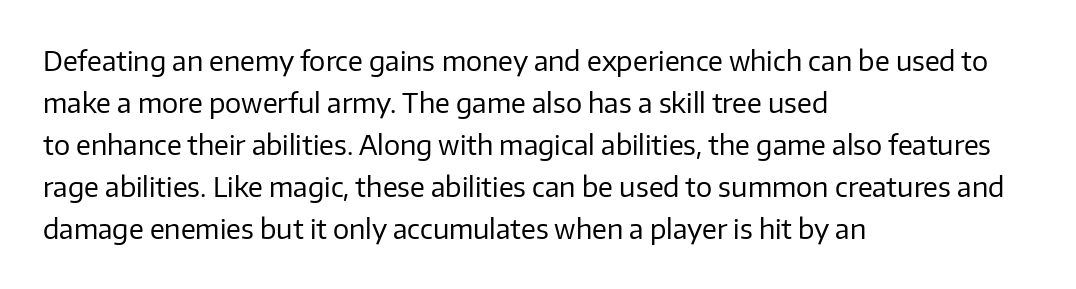
The image shows 27 px text type, upright; set left-aligned, normal line spacing (1.56x), normal letter spacing, not underlined.
